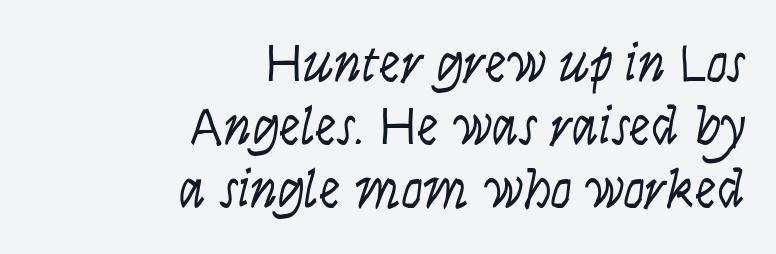
Q: Is the text bold? A: No.
Q: Is the text italic (slanted)? A: Yes, it leans right by about 9 degrees.
Q: Is the text underlined? A: No.
Q: How is the paragraph aligned? A: Right-aligned.
Q: Is the spacing between letters normal or unusually wide? A: Normal.
Q: Width (condensed, normal, or wide)? A: Condensed.
Q: Stroke contrast? A: Low.
Q: x-height? A: Large.
Q: Monospaced? A: No.
